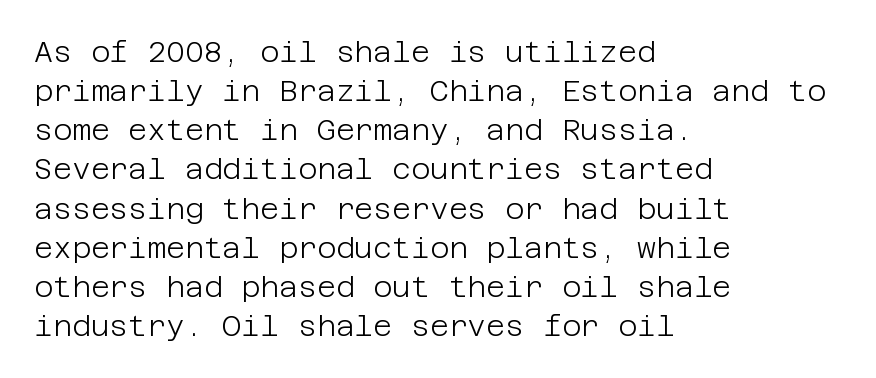
{"serif": "no", "italic": "no", "bold": "no", "weight": "light", "width": "normal", "stroke_contrast": "low", "x_height": "large", "underline": "no", "align": "left", "line_spacing": "normal", "line_spacing_ratio": 1.35, "letter_spacing": "normal", "letter_spacing_em": 0.0, "glyph_px": 29}
